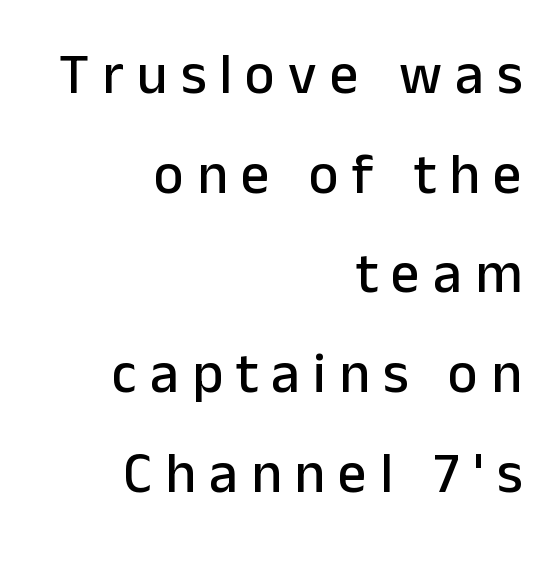
Q: Is the text italic (slanted)? A: No, it is upright.
Q: Is the typeface a serif or a sans-serif typeface? A: Sans-serif.
Q: Is the text underlined? A: No.
Q: How is the paragraph aligned? A: Right-aligned.
Q: Is the spacing between letters normal or unusually wide? A: Unusually wide.
Q: Width (condensed, normal, or wide)? A: Normal.
Q: Stroke contrast? A: Low.
Q: x-height? A: Medium.
Q: Monospaced? A: No.
